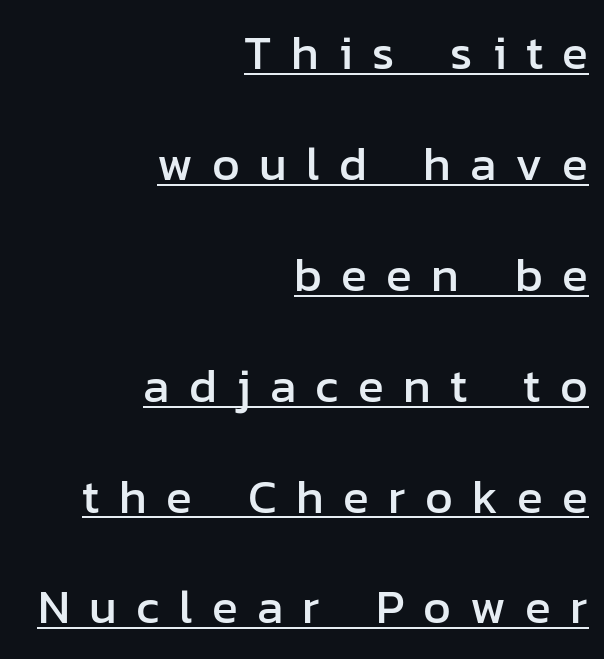
The image shows 48 px sans-serif type, upright; set right-aligned, loose line spacing (2.31x), unusually wide letter spacing (+0.4 em), underlined; low stroke contrast and a medium x-height.
